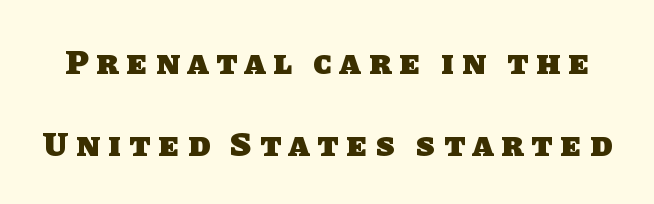
Q: Is the text bold? A: Yes.
Q: Is the typeface a serif or a sans-serif typeface? A: Sans-serif.
Q: Is the text underlined? A: No.
Q: Is the spacing between letters normal or unusually wide? A: Unusually wide.
Q: Is the spacing between lines tight, normal or loose? A: Loose.
Q: Width (condensed, normal, or wide)? A: Normal.
Q: Stroke contrast? A: Low.
Q: x-height? A: Large.
Q: Monospaced? A: No.
